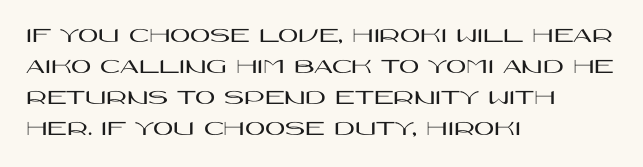
The image shows 22 px text type, upright; set left-aligned, normal line spacing (1.41x), normal letter spacing, not underlined.
